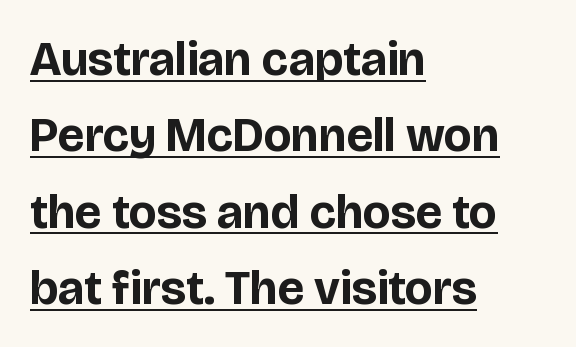
{"serif": "no", "italic": "no", "bold": "yes", "weight": "bold", "width": "normal", "stroke_contrast": "low", "x_height": "large", "monospaced": "no", "underline": "yes", "align": "left", "line_spacing": "normal", "line_spacing_ratio": 1.59, "letter_spacing": "normal", "letter_spacing_em": 0.0, "glyph_px": 48}
